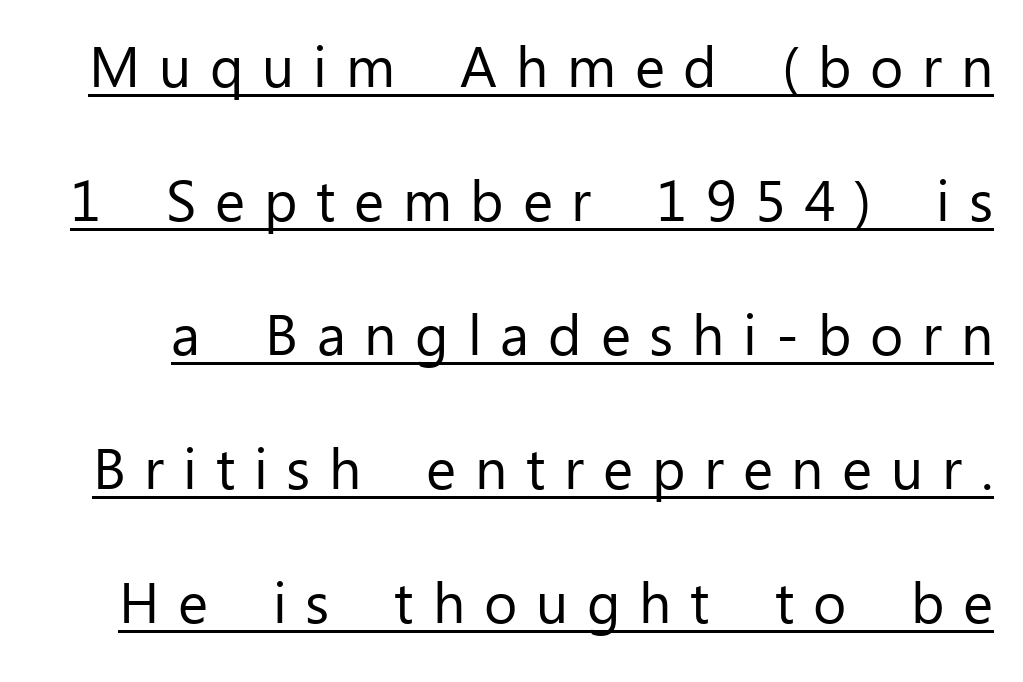
The image shows 57 px regular-weight sans-serif type, upright; set loose line spacing (2.35x), unusually wide letter spacing (+0.33 em), underlined; low stroke contrast and a medium x-height.
